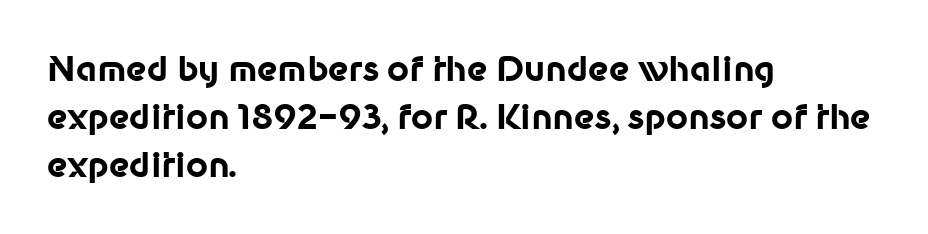
Q: Is the text bold? A: Yes.
Q: Is the text italic (slanted)? A: No, it is upright.
Q: Is the typeface a serif or a sans-serif typeface? A: Sans-serif.
Q: Is the text underlined? A: No.
Q: How is the paragraph aligned? A: Left-aligned.
Q: Is the spacing between letters normal or unusually wide? A: Normal.
Q: Is the spacing between lines tight, normal or loose? A: Normal.
Q: Width (condensed, normal, or wide)? A: Normal.
Q: Stroke contrast? A: Low.
Q: x-height? A: Medium.
Q: Monospaced? A: No.
